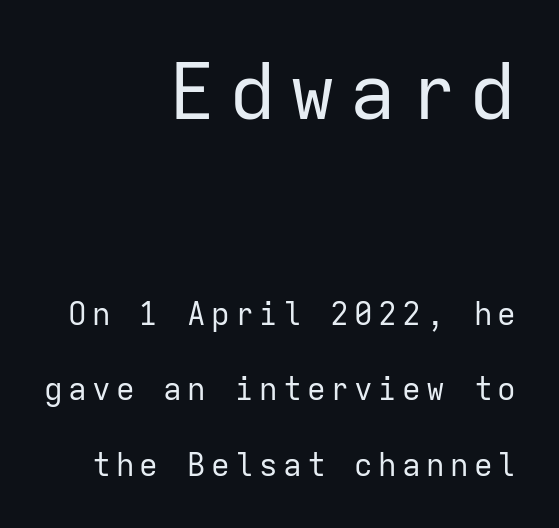
{"serif": "no", "italic": "no", "bold": "no", "weight": "regular", "width": "normal", "stroke_contrast": "low", "x_height": "medium", "monospaced": "yes", "underline": "no", "align": "right", "line_spacing": "loose", "line_spacing_ratio": 2.43, "larger_block": "first", "size_ratio": 2.52, "glyph_px": 78}
